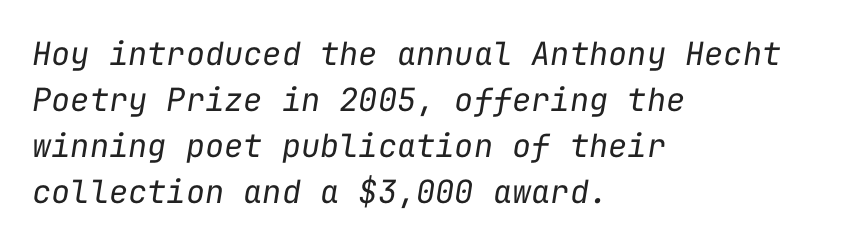
Just letters on the line, the space beneath them empty. The rendering uses typewriter-style spacing with identical character cells. You could call the tracking neutral — neither tight nor loose. Weight: regular or lighter.
